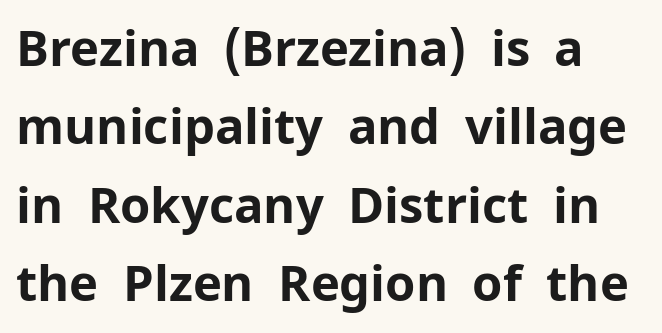
Q: Is the text bold? A: Yes.
Q: Is the text italic (slanted)? A: No, it is upright.
Q: Is the typeface a serif or a sans-serif typeface? A: Sans-serif.
Q: Is the text underlined? A: No.
Q: Is the spacing between letters normal or unusually wide? A: Normal.
Q: Is the spacing between lines tight, normal or loose? A: Normal.
Q: Width (condensed, normal, or wide)? A: Normal.
Q: Stroke contrast? A: Low.
Q: x-height? A: Medium.
Q: Monospaced? A: No.
